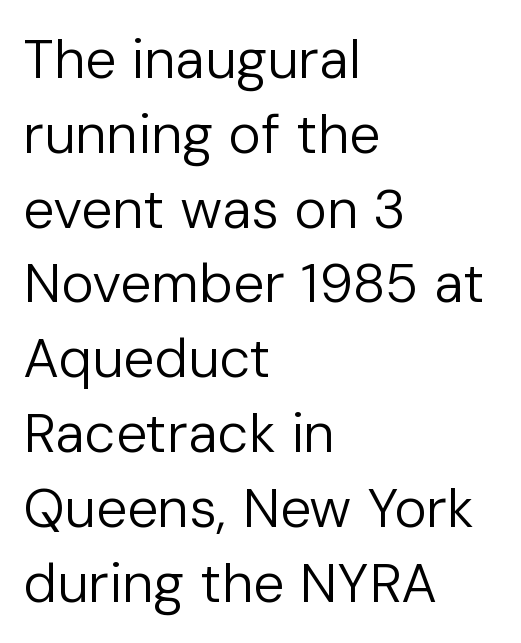
The image shows 55 px regular-weight sans-serif type, upright; set left-aligned, normal line spacing (1.36x), normal letter spacing, not underlined; low stroke contrast and a medium x-height.
